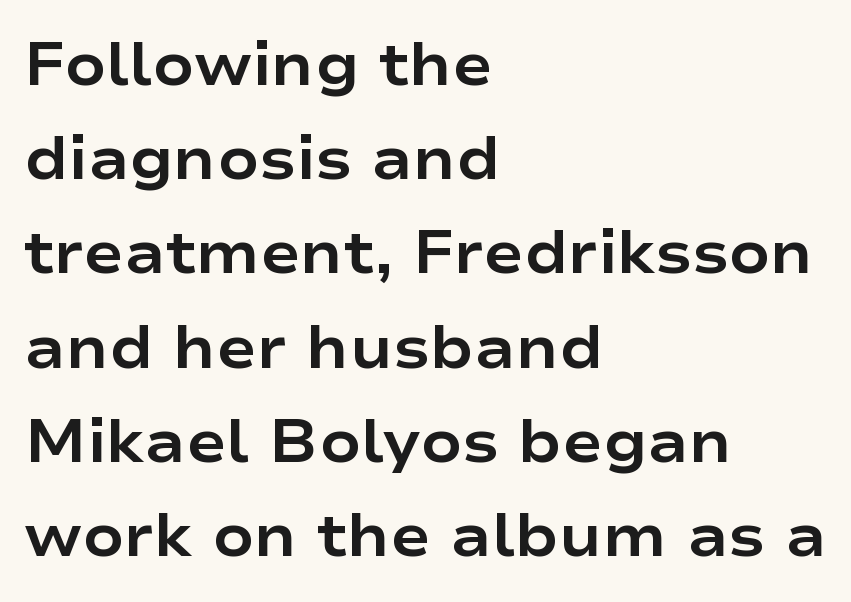
Q: Is the text bold? A: Yes.
Q: Is the text italic (slanted)? A: No, it is upright.
Q: Is the typeface a serif or a sans-serif typeface? A: Sans-serif.
Q: Is the text underlined? A: No.
Q: How is the paragraph aligned? A: Left-aligned.
Q: Is the spacing between letters normal or unusually wide? A: Normal.
Q: Is the spacing between lines tight, normal or loose? A: Normal.
Q: Width (condensed, normal, or wide)? A: Wide.
Q: Stroke contrast? A: Low.
Q: x-height? A: Medium.
Q: Monospaced? A: No.
